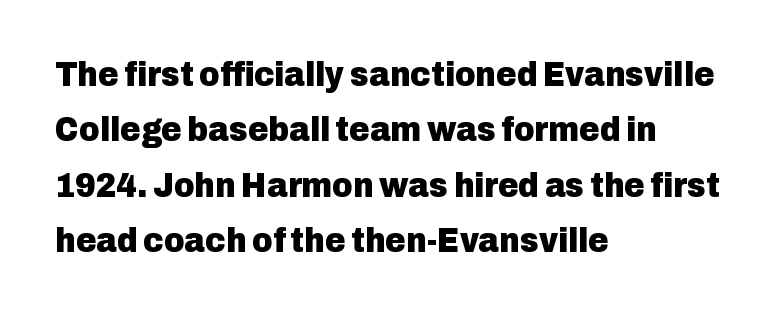
The image shows 35 px heavy sans-serif type, upright; set left-aligned, normal line spacing (1.58x), normal letter spacing, not underlined; low stroke contrast and a medium x-height.
